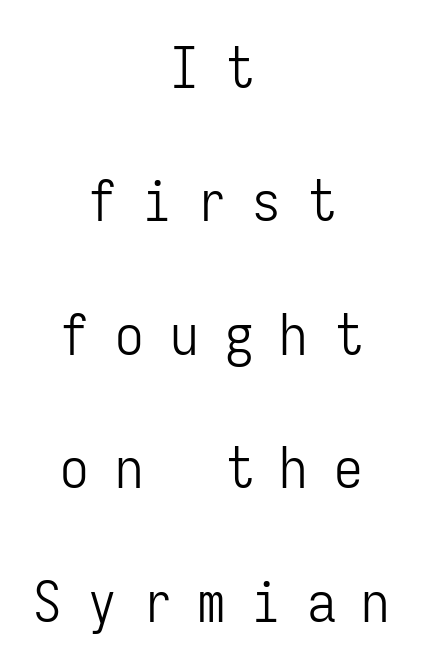
{"serif": "no", "italic": "no", "bold": "no", "weight": "light", "width": "condensed", "stroke_contrast": "low", "x_height": "medium", "monospaced": "yes", "underline": "no", "align": "center", "line_spacing": "loose", "line_spacing_ratio": 2.34, "letter_spacing": "wide", "letter_spacing_em": 0.46, "glyph_px": 57}
